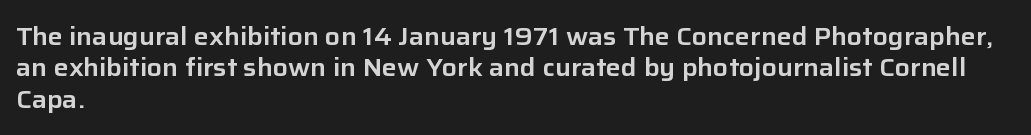
{"italic": "no", "underline": "no", "align": "left", "line_spacing": "normal", "line_spacing_ratio": 1.26, "letter_spacing": "normal", "letter_spacing_em": 0.0, "glyph_px": 25}
